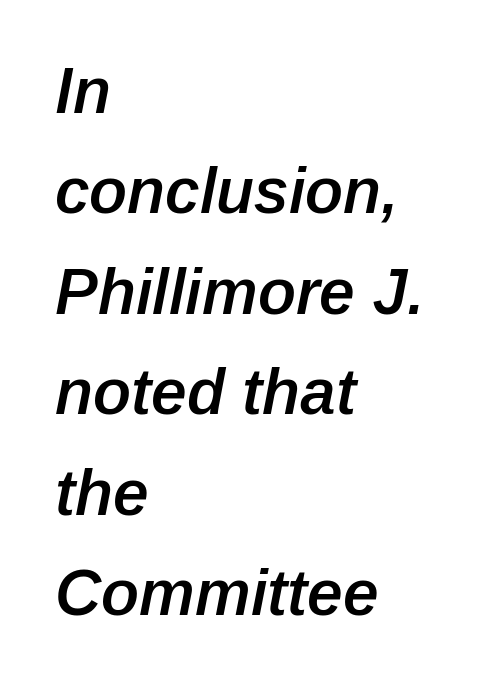
Q: Is the text bold? A: Semi-bold.
Q: Is the text italic (slanted)? A: Yes, it leans right by about 12 degrees.
Q: Is the text underlined? A: No.
Q: How is the paragraph aligned? A: Left-aligned.
Q: Is the spacing between letters normal or unusually wide? A: Normal.
Q: Is the spacing between lines tight, normal or loose? A: Normal.
Q: Width (condensed, normal, or wide)? A: Normal.
Q: Stroke contrast? A: Low.
Q: x-height? A: Medium.
Q: Monospaced? A: No.
